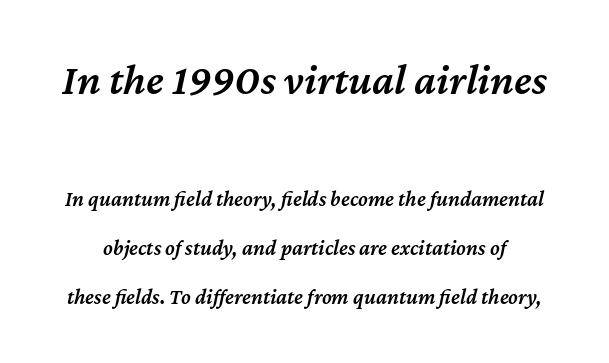
Q: Is the text bold? A: Semi-bold.
Q: Is the text italic (slanted)? A: Yes, it leans right by about 12 degrees.
Q: Is the text underlined? A: No.
Q: Is the spacing between letters normal or unusually wide? A: Normal.
Q: Is the spacing between lines tight, normal or loose? A: Loose.
Q: Which block of text is set in a larger size, the first (top) or the second (bottom)? A: The first (top) one.
Q: Width (condensed, normal, or wide)? A: Normal.
Q: Stroke contrast? A: Medium.
Q: x-height? A: Medium.
Q: Monospaced? A: No.
